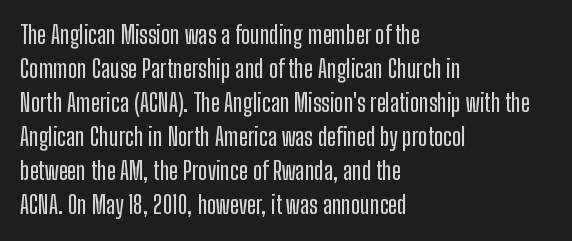
Each word holds together tightly as a unit, with standard inter-letter gaps. Horizontally, the lines are justified to the leading edge only. Check the space under the baseline: it is left empty. Leading matches the norm, producing a regular column.
